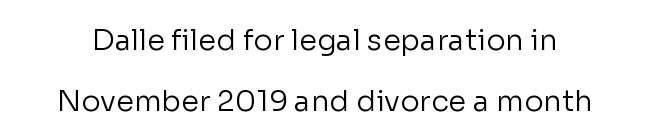
{"serif": "no", "italic": "no", "bold": "no", "weight": "regular", "width": "normal", "stroke_contrast": "low", "x_height": "medium", "monospaced": "no", "underline": "no", "line_spacing": "loose", "line_spacing_ratio": 2.11, "letter_spacing": "normal", "letter_spacing_em": 0.0, "glyph_px": 29}
